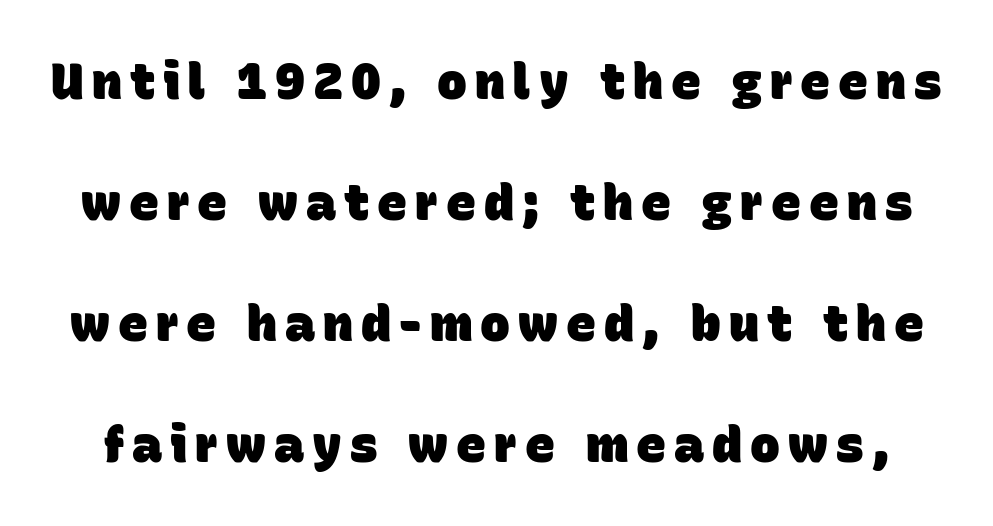
The image shows 50 px heavy sans-serif type; set loose line spacing (2.42x), not underlined; low stroke contrast and a large x-height.
